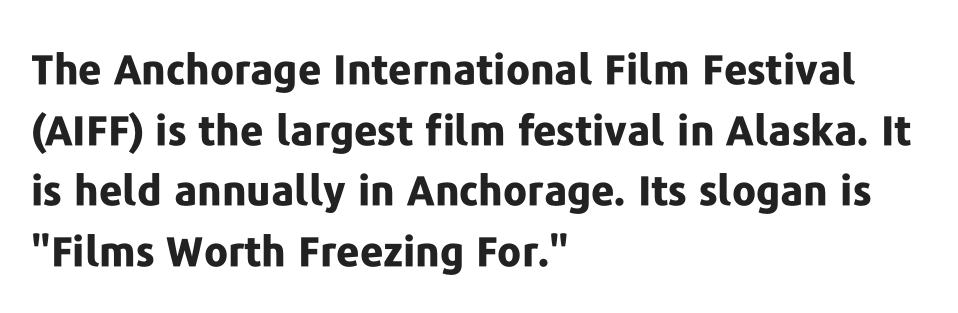
The image shows 41 px bold sans-serif type, upright; set left-aligned, normal line spacing (1.48x), normal letter spacing, not underlined; low stroke contrast and a medium x-height.
